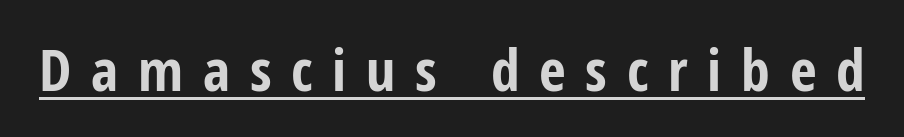
The image shows 58 px bold, condensed sans-serif type, upright; set unusually wide letter spacing (+0.34 em), underlined; low stroke contrast and a medium x-height.
